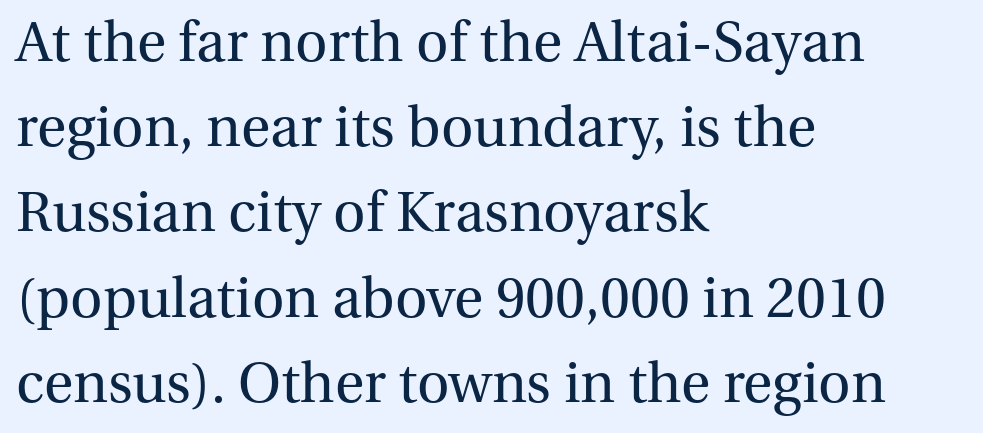
Q: Is the text bold? A: No.
Q: Is the text italic (slanted)? A: No, it is upright.
Q: Is the typeface a serif or a sans-serif typeface? A: Serif.
Q: Is the text underlined? A: No.
Q: How is the paragraph aligned? A: Left-aligned.
Q: Is the spacing between letters normal or unusually wide? A: Normal.
Q: Is the spacing between lines tight, normal or loose? A: Normal.
Q: Width (condensed, normal, or wide)? A: Normal.
Q: Stroke contrast? A: Medium.
Q: x-height? A: Medium.
Q: Monospaced? A: No.
